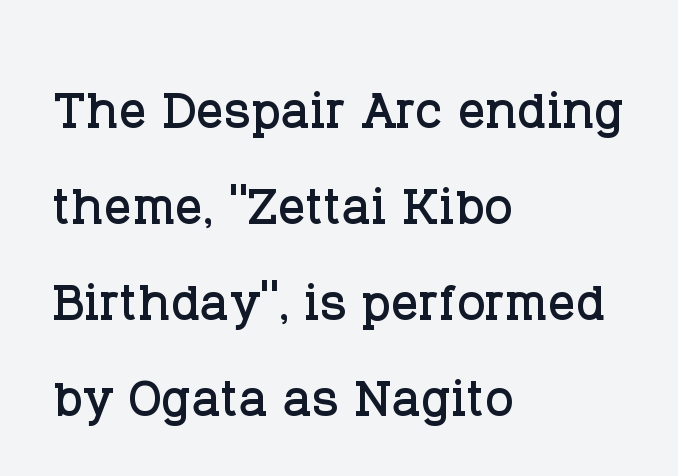
The passage shown is typed in a proportional face where columns would drift. The compositor pushed each line to the left boundary. A typesetter would call this zero additional tracking. Anything drawn beneath the words? Only blank space. This sample uses an upright cut, with every glyph sitting square on the baseline.
